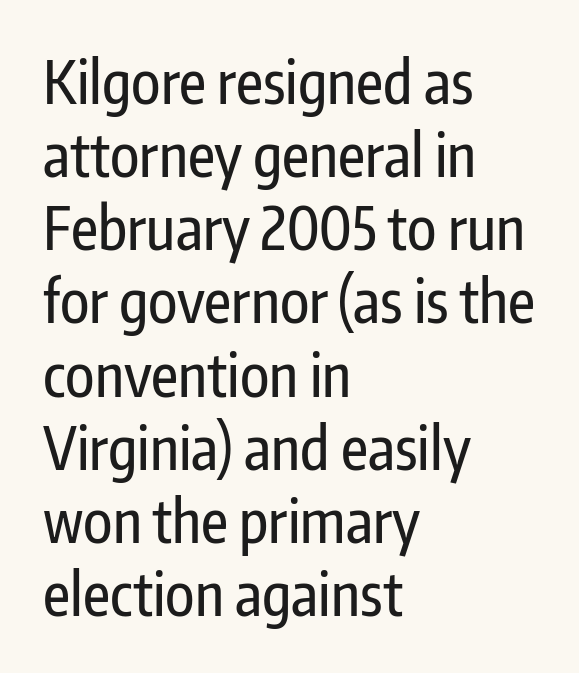
The image shows 59 px condensed sans-serif type, upright; set left-aligned, line spacing 1.24x, normal letter spacing, not underlined; low stroke contrast and a medium x-height.
